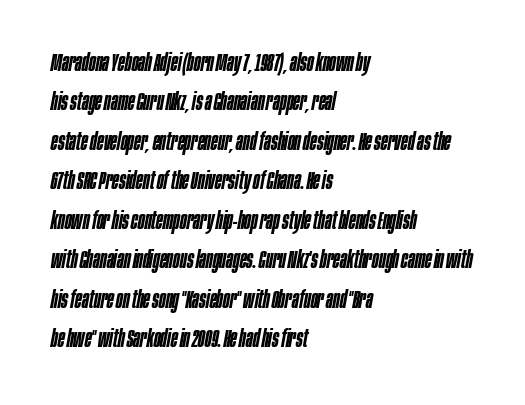
A semibold gives these letters moderate extra thickness, short of bold. Does the leading feel generous? No, just average. Notice how the passage keeps a crisp vertical edge on the left only. Honestly, the letter spacing is just normal — you wouldn't notice it. Just letters on the line, the space beneath them empty.
